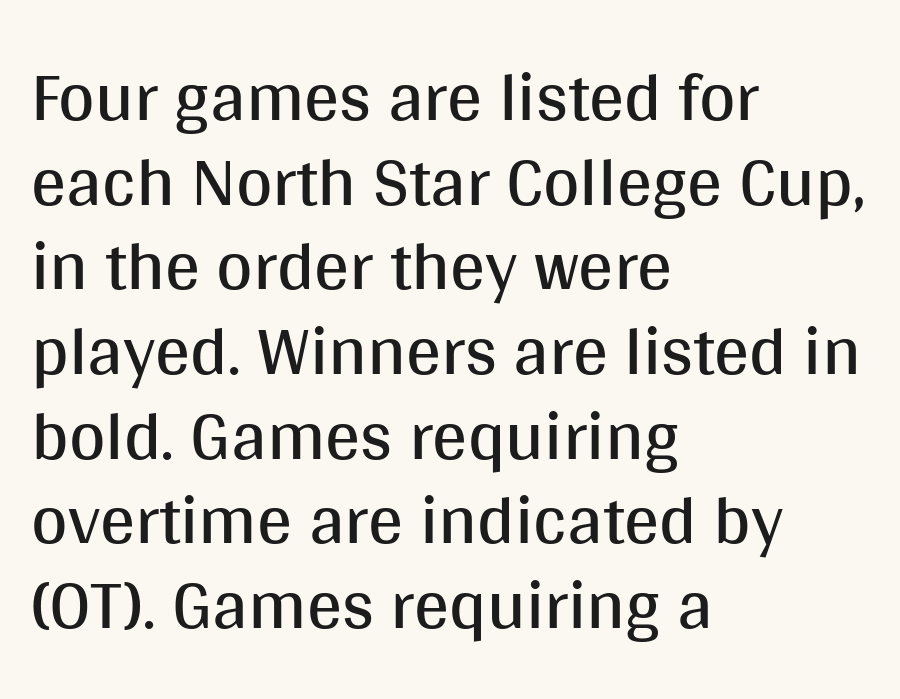
The image shows 70 px regular-weight sans-serif type, upright; set left-aligned, line spacing 1.21x, normal letter spacing, not underlined; medium stroke contrast and a large x-height.
